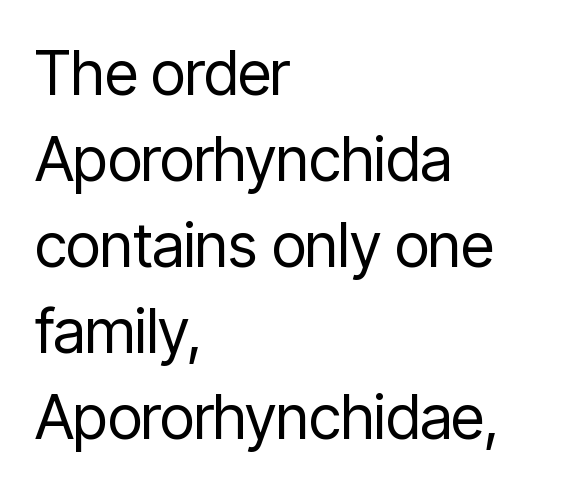
The image shows 61 px regular-weight, condensed sans-serif type, upright; set left-aligned, normal line spacing (1.41x), normal letter spacing, not underlined; low stroke contrast and a medium x-height.
